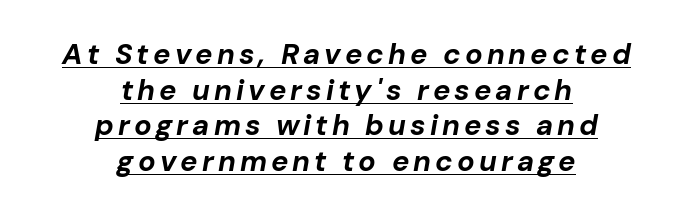
{"italic": "yes", "lean": "right", "slant_degrees": 10, "bold": "yes", "weight": "bold", "width": "normal", "stroke_contrast": "low", "x_height": "medium", "monospaced": "no", "underline": "yes", "align": "center", "line_spacing_ratio": 1.23, "glyph_px": 29}
